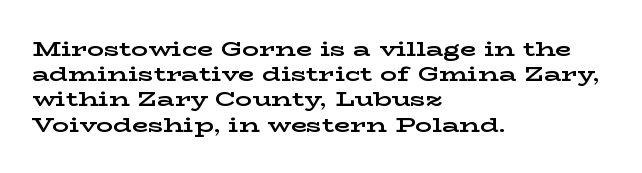
Each line starts at the same left margin while the right side varies. Upright lettering throughout. What stands out about the letter spacing? Nothing — it is the standard amount. Check the space under the baseline: it is left empty. The typesetting leans heavy: a genuine bold.
